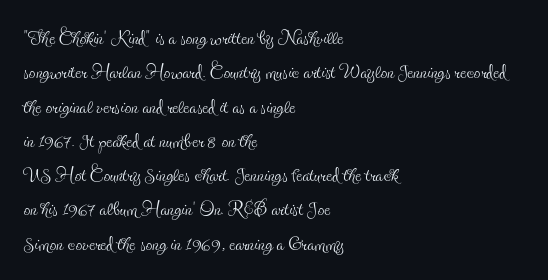
Q: Is the text bold? A: No.
Q: Is the text underlined? A: No.
Q: How is the paragraph aligned? A: Left-aligned.
Q: Is the spacing between letters normal or unusually wide? A: Normal.
Q: Is the spacing between lines tight, normal or loose? A: Normal.
